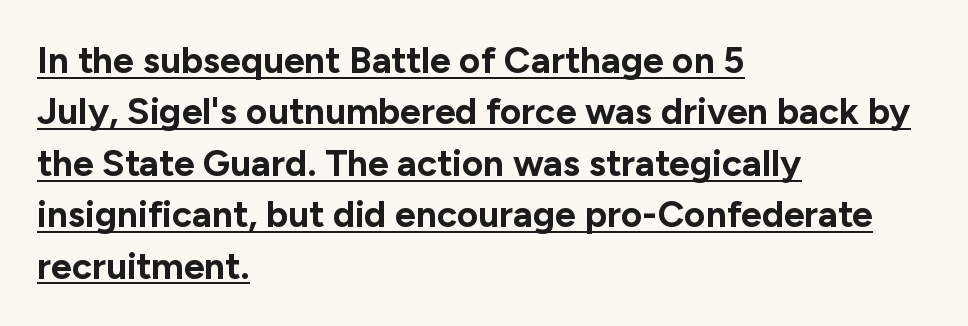
Q: Is the text bold? A: Yes.
Q: Is the text italic (slanted)? A: No, it is upright.
Q: Is the typeface a serif or a sans-serif typeface? A: Sans-serif.
Q: Is the text underlined? A: Yes.
Q: How is the paragraph aligned? A: Left-aligned.
Q: Is the spacing between letters normal or unusually wide? A: Normal.
Q: Is the spacing between lines tight, normal or loose? A: Normal.
Q: Width (condensed, normal, or wide)? A: Normal.
Q: Stroke contrast? A: Low.
Q: x-height? A: Medium.
Q: Monospaced? A: No.
